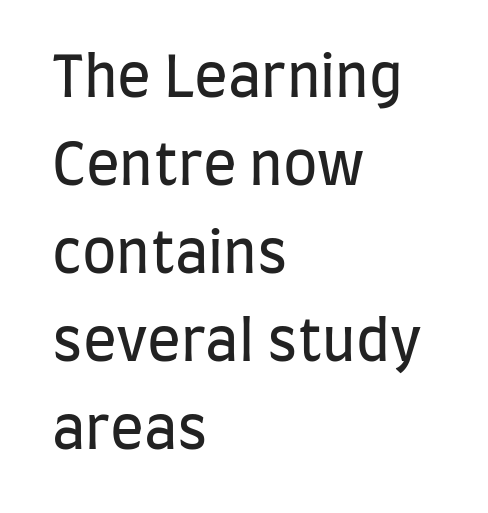
Q: Is the text bold? A: No.
Q: Is the text italic (slanted)? A: No, it is upright.
Q: Is the typeface a serif or a sans-serif typeface? A: Sans-serif.
Q: Is the text underlined? A: No.
Q: How is the paragraph aligned? A: Left-aligned.
Q: Is the spacing between letters normal or unusually wide? A: Normal.
Q: Is the spacing between lines tight, normal or loose? A: Normal.
Q: Width (condensed, normal, or wide)? A: Condensed.
Q: Stroke contrast? A: Low.
Q: x-height? A: Large.
Q: Monospaced? A: No.
